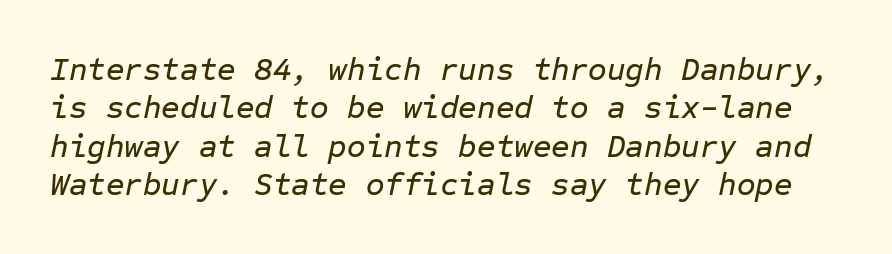
The foot of each line stays bare and open. Slanted lettering throughout. A typesetter would call this monospace, since all characters share one set width. Students, note that the glyphs here touch the page at normal intervals.
